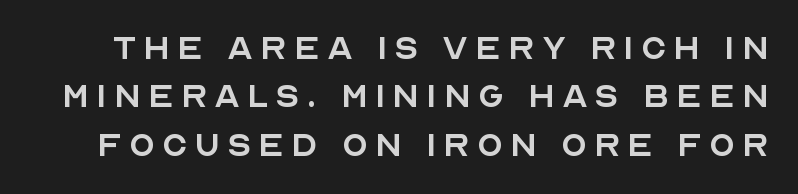
{"serif": "no", "italic": "no", "bold": "no", "weight": "regular", "width": "normal", "x_height": "large", "monospaced": "no", "underline": "no", "line_spacing": "tight", "line_spacing_ratio": 1.15, "glyph_px": 42}
